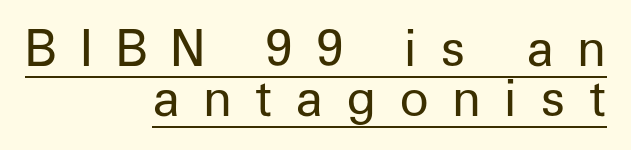
The image shows 49 px regular-weight sans-serif type, upright; set right-aligned, tight line spacing (1.02x), unusually wide letter spacing (+0.47 em), underlined; low stroke contrast and a medium x-height.
